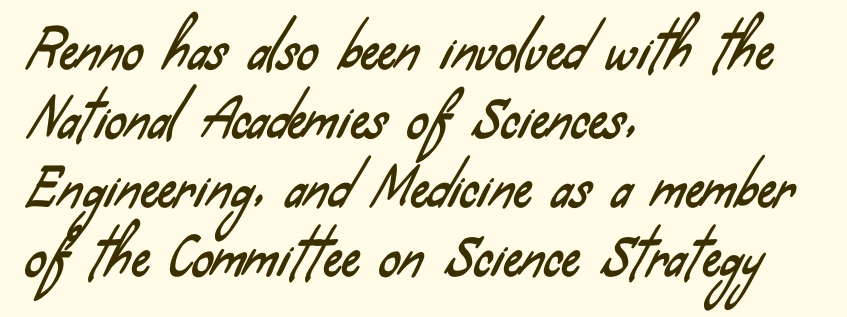
Q: Is the typeface a serif or a sans-serif typeface? A: Sans-serif.
Q: Is the text underlined? A: No.
Q: How is the paragraph aligned? A: Left-aligned.
Q: Is the spacing between letters normal or unusually wide? A: Normal.
Q: Is the spacing between lines tight, normal or loose? A: Normal.
Q: Width (condensed, normal, or wide)? A: Condensed.
Q: Stroke contrast? A: Low.
Q: x-height? A: Small.
Q: Monospaced? A: No.
